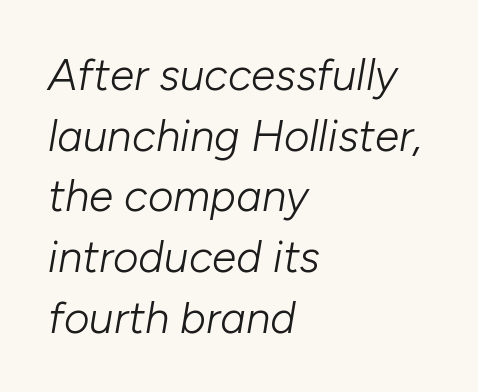
Proportional: the letters do not fall into vertical columns. Bold? No — there's no thickening of the strokes. The zone under the glyphs is completely vacant. The designer left line spacing at the default.
